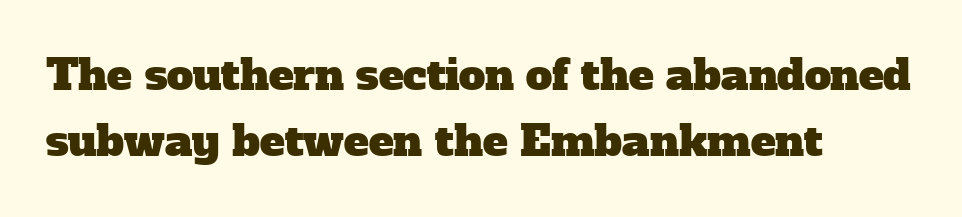
Q: Is the typeface a serif or a sans-serif typeface? A: Serif.
Q: Is the text underlined? A: No.
Q: How is the paragraph aligned? A: Left-aligned.
Q: Is the spacing between letters normal or unusually wide? A: Normal.
Q: Is the spacing between lines tight, normal or loose? A: Normal.
Q: Width (condensed, normal, or wide)? A: Normal.
Q: Stroke contrast? A: Low.
Q: x-height? A: Medium.
Q: Monospaced? A: No.
